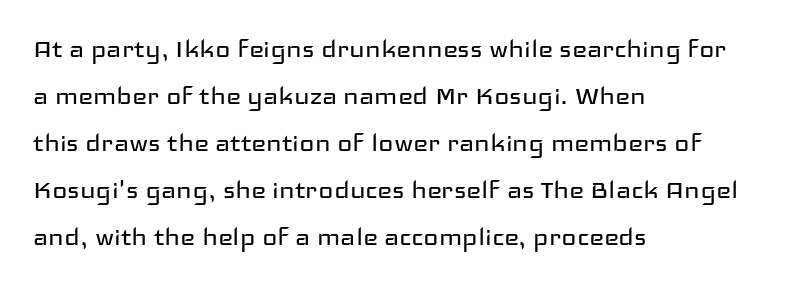
Q: Is the text bold? A: No.
Q: Is the text italic (slanted)? A: No, it is upright.
Q: Is the typeface a serif or a sans-serif typeface? A: Sans-serif.
Q: Is the text underlined? A: No.
Q: How is the paragraph aligned? A: Left-aligned.
Q: Is the spacing between letters normal or unusually wide? A: Normal.
Q: Is the spacing between lines tight, normal or loose? A: Normal.
Q: Width (condensed, normal, or wide)? A: Wide.
Q: Stroke contrast? A: Low.
Q: x-height? A: Medium.
Q: Monospaced? A: No.
